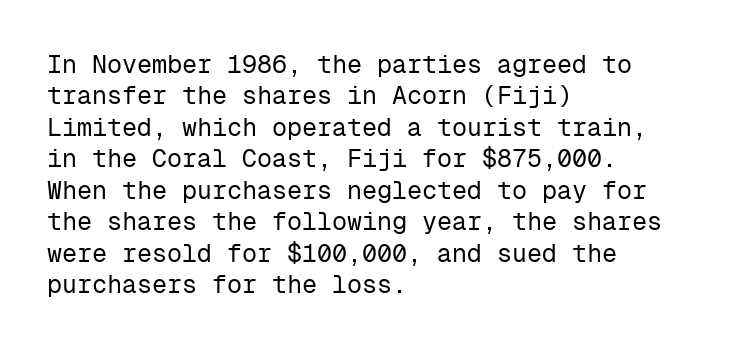
Q: Is the text bold? A: No.
Q: Is the text italic (slanted)? A: No, it is upright.
Q: Is the text underlined? A: No.
Q: How is the paragraph aligned? A: Left-aligned.
Q: Is the spacing between letters normal or unusually wide? A: Normal.
Q: Is the spacing between lines tight, normal or loose? A: Normal.
